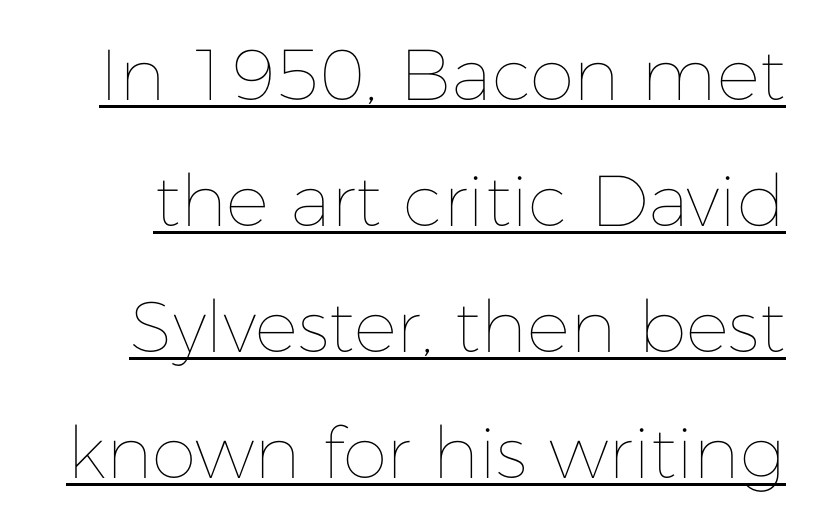
{"italic": "no", "bold": "no", "weight": "thin", "width": "normal", "stroke_contrast": "low", "x_height": "medium", "monospaced": "no", "underline": "yes", "line_spacing_ratio": 1.75, "letter_spacing": "normal", "letter_spacing_em": 0.0, "glyph_px": 72}
